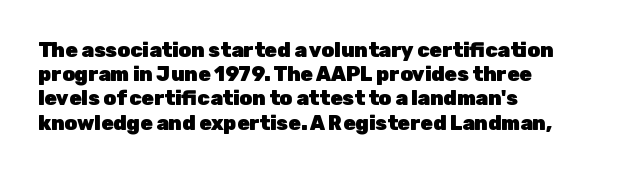
Q: Is the text bold? A: Yes.
Q: Is the text italic (slanted)? A: No, it is upright.
Q: Is the text underlined? A: No.
Q: How is the paragraph aligned? A: Left-aligned.
Q: Is the spacing between letters normal or unusually wide? A: Normal.
